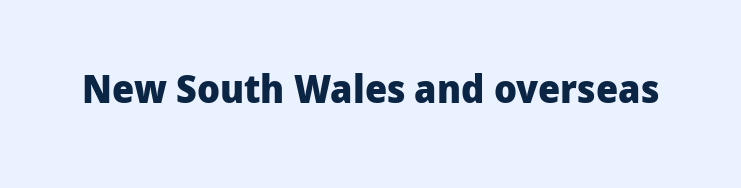
Q: Is the text bold? A: Yes.
Q: Is the text italic (slanted)? A: No, it is upright.
Q: Is the typeface a serif or a sans-serif typeface? A: Sans-serif.
Q: Is the text underlined? A: No.
Q: Is the spacing between letters normal or unusually wide? A: Normal.
Q: Width (condensed, normal, or wide)? A: Normal.
Q: Stroke contrast? A: Low.
Q: x-height? A: Medium.
Q: Monospaced? A: No.
